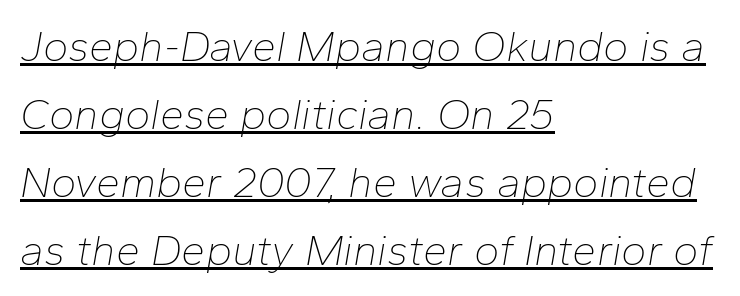
Q: Is the text bold? A: No.
Q: Is the text italic (slanted)? A: Yes, it leans right by about 10 degrees.
Q: Is the text underlined? A: Yes.
Q: How is the paragraph aligned? A: Left-aligned.
Q: Is the spacing between letters normal or unusually wide? A: Normal.
Q: Is the spacing between lines tight, normal or loose? A: Normal.
Q: Width (condensed, normal, or wide)? A: Normal.
Q: Stroke contrast? A: Low.
Q: x-height? A: Medium.
Q: Monospaced? A: No.
